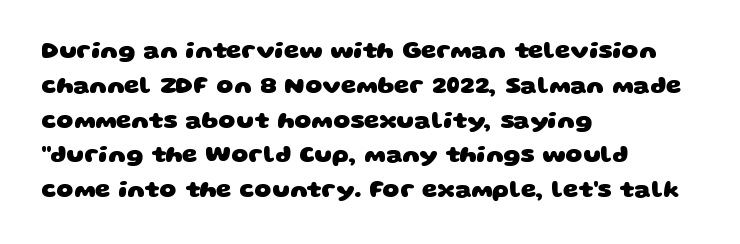
Casual observation: everything's shoved over to the left. The horizontal fit of the characters is conventional and even. The characters look thick and weighty, a clear bold. The zone under the glyphs is completely vacant. Notice how descenders clear the ascenders below comfortably — that's standard leading.
